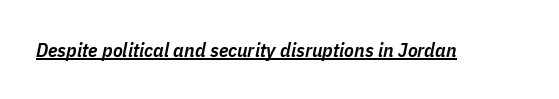
These characters rest on top of a visible drawn line. Does the lettering tilt? It does — this is italic. The sample has been set in demibold, a notch under bold. Characters follow at the spacing the type designer built in.
